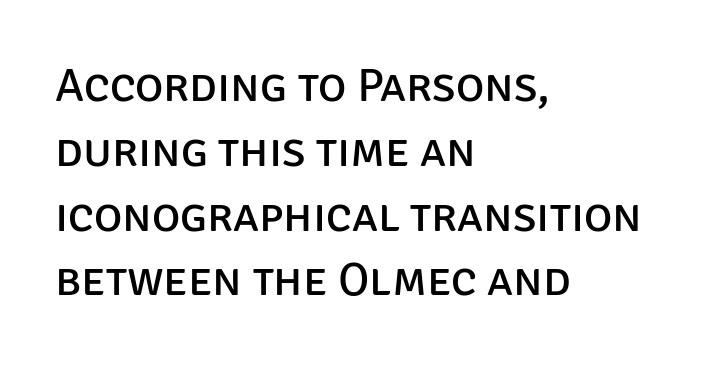
Nobody touched the tracking dial on this one. The compositor pushed each line to the left boundary. The passage shown is typeset with a sans-serif family. Lines of text with bare space underneath.
